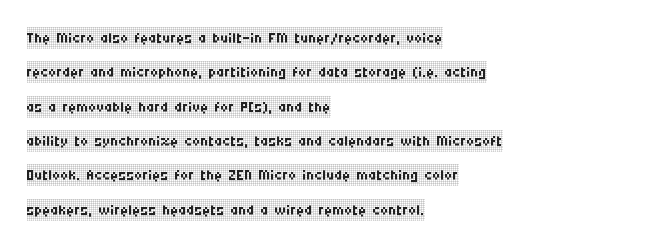
{"italic": "no", "bold": "no", "underline": "no", "align": "left", "line_spacing": "normal", "line_spacing_ratio": 1.56, "letter_spacing": "normal", "letter_spacing_em": 0.0, "glyph_px": 22}
